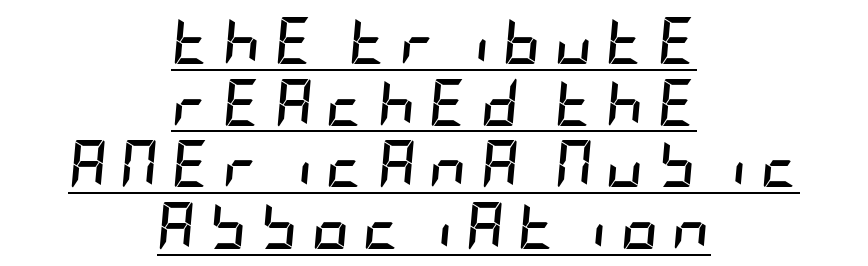
The image shows 47 px semibold, condensed type, italic (leaning right); set centered, normal line spacing (1.31x), unusually wide letter spacing (+0.28 em), underlined; low stroke contrast and a large x-height.
